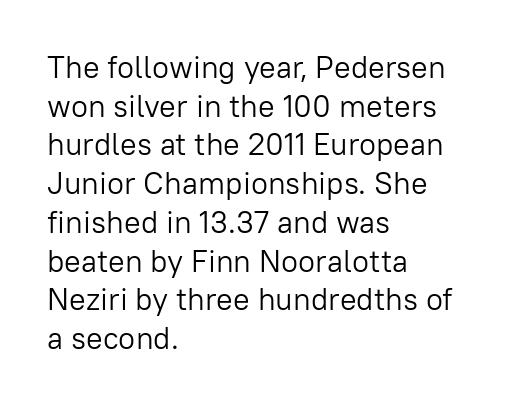
Q: Is the text bold? A: No.
Q: Is the text italic (slanted)? A: No, it is upright.
Q: Is the typeface a serif or a sans-serif typeface? A: Sans-serif.
Q: Is the text underlined? A: No.
Q: How is the paragraph aligned? A: Left-aligned.
Q: Is the spacing between letters normal or unusually wide? A: Normal.
Q: Is the spacing between lines tight, normal or loose? A: Normal.
Q: Width (condensed, normal, or wide)? A: Normal.
Q: Stroke contrast? A: Low.
Q: x-height? A: Medium.
Q: Monospaced? A: No.
